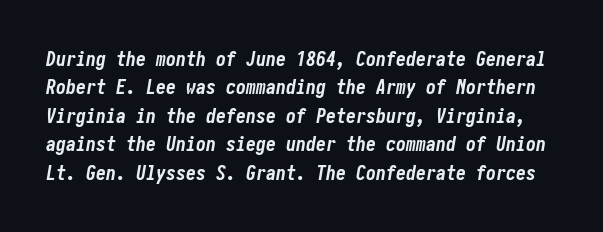
Set as a true bold cut, around the 700 mark. The space beneath each line is pristine and unruled. The designer left line spacing at the default. In terms of posture, this sample is oblique. These lines keep a tight, regular rhythm from letter to letter.
